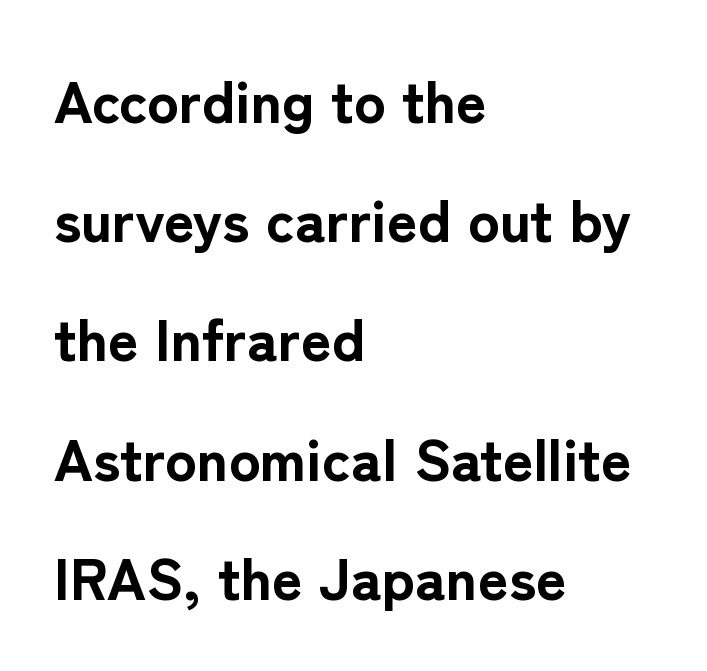
No feet cap the strokes, marking this as sans-serif type. The type is set solid horizontally, with unmodified tracking. Each new line begins a long way beneath the previous one. It's the straight-up-and-down kind of type.
